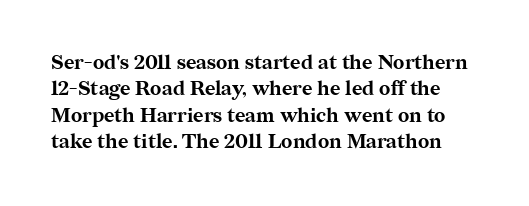
Between one letter and the next there's only the usual sliver of space. The zone under the glyphs is completely vacant. Italic: no, the glyphs are upright roman. Leading matches the norm, producing a regular column.
